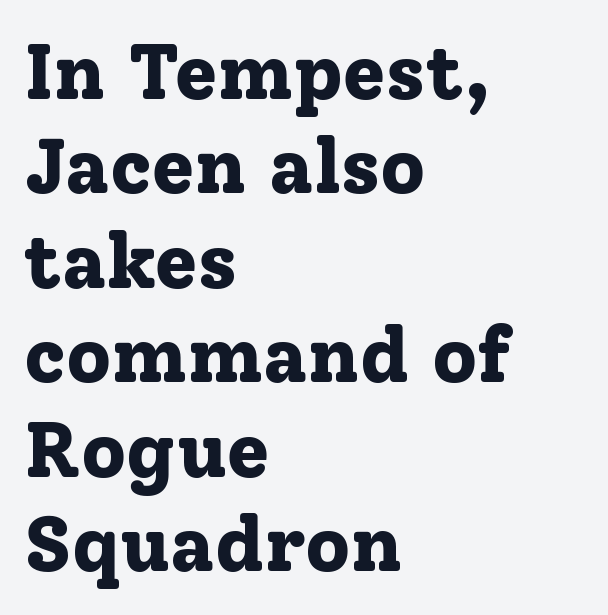
The image shows 78 px bold serif type, upright; set left-aligned, line spacing 1.21x, normal letter spacing, not underlined; low stroke contrast and a medium x-height.
